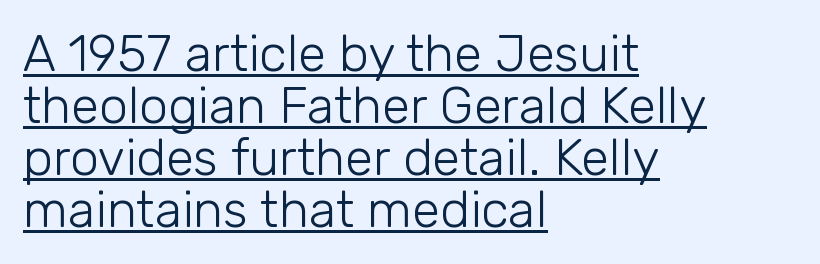
The image shows 51 px light sans-serif type, upright; set left-aligned, tight line spacing (1.02x), normal letter spacing, underlined; low stroke contrast and a medium x-height.
